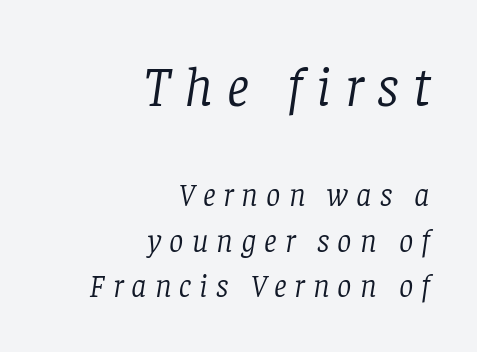
If you drew a ruler down the right edge, every line would touch it. The specimen reads as italic at a glance. The font family rendered here belongs to the serif group. If you measured baseline to baseline, you'd find a middling distance. Stroke thickness stays within the range of a standard reading face or lighter.
